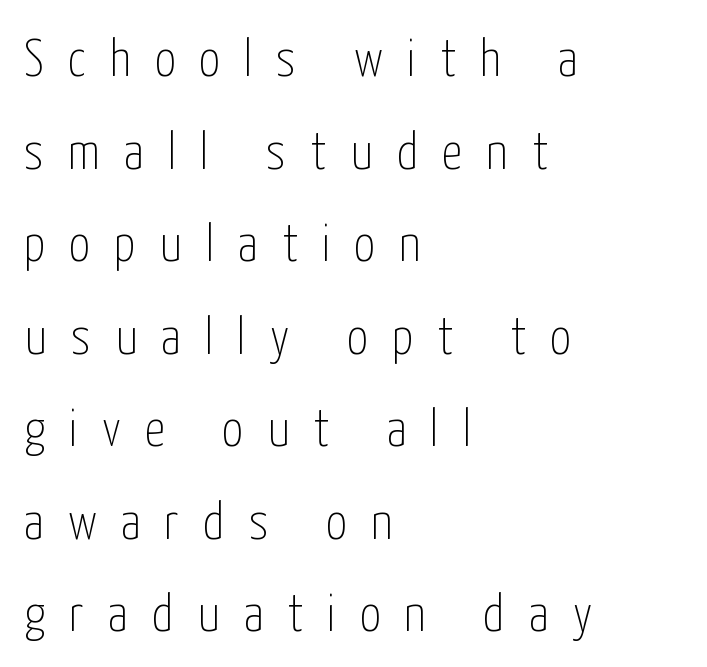
These glyphs show unthickened strokes, regular width or finer. The rendering inserts visible extra space after every character. Underlining? Definitely not there. Italic? Not at all — the glyphs are vertical. The designer went with a sans here, leaving each stem footless.
